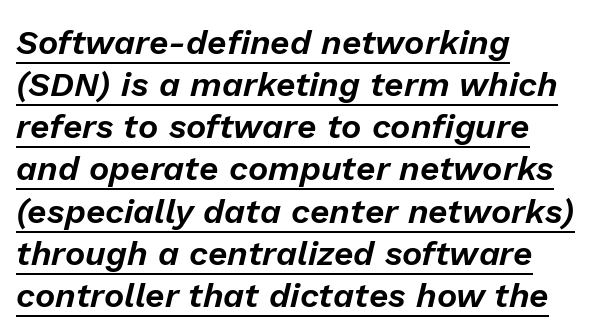
{"italic": "yes", "lean": "right", "slant_degrees": 13, "width": "normal", "stroke_contrast": "low", "x_height": "medium", "monospaced": "no", "underline": "yes", "align": "left", "line_spacing_ratio": 1.24, "letter_spacing": "normal", "letter_spacing_em": 0.0, "glyph_px": 34}
